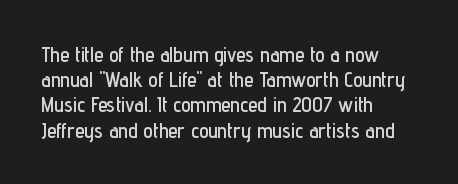
Posture: straight, roman, zero tilt. A clean baseline with only descenders dipping below it. Does the copy run flush right? No — it runs flush left. Tracking value appears to be zero — textbook default spacing.
